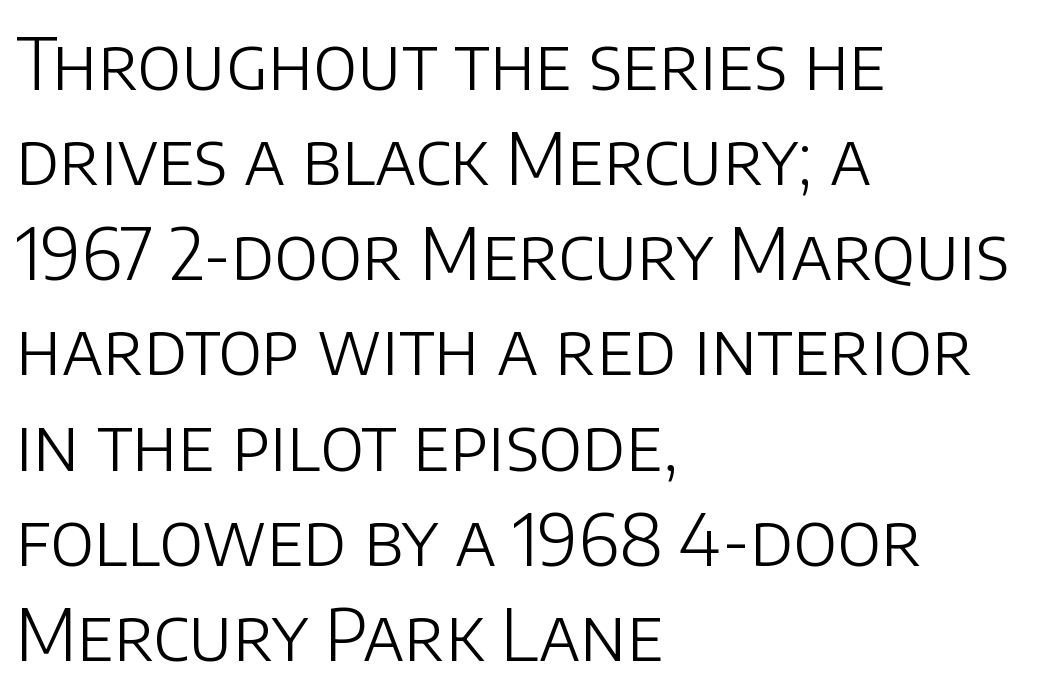
Q: Is the text bold? A: No.
Q: Is the text italic (slanted)? A: No, it is upright.
Q: Is the typeface a serif or a sans-serif typeface? A: Sans-serif.
Q: Is the text underlined? A: No.
Q: How is the paragraph aligned? A: Left-aligned.
Q: Is the spacing between letters normal or unusually wide? A: Normal.
Q: Is the spacing between lines tight, normal or loose? A: Normal.
Q: Width (condensed, normal, or wide)? A: Normal.
Q: Stroke contrast? A: Low.
Q: x-height? A: Large.
Q: Monospaced? A: No.
